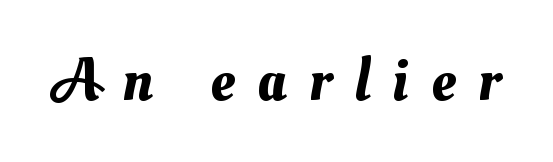
{"width": "normal", "stroke_contrast": "medium", "x_height": "small", "monospaced": "no", "underline": "no", "letter_spacing": "wide", "letter_spacing_em": 0.37, "glyph_px": 61}
